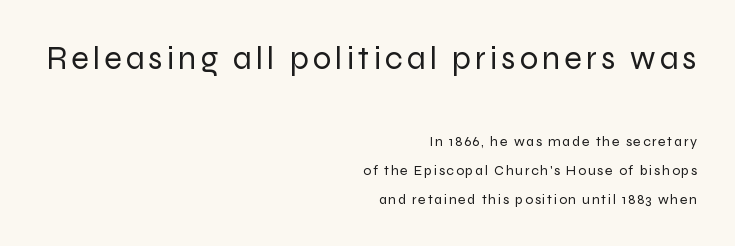
Unmarked baselines from the first word to the last. Baseline-to-baseline distance is far greater than the letter height. Do the characters align in a grid? No, the font is proportional. Grotesque or geometric, the face here clearly has no serifs. Tall strokes in this sample are plumb rather than angled. Caption: multi-line text, flush right, ragged left.
